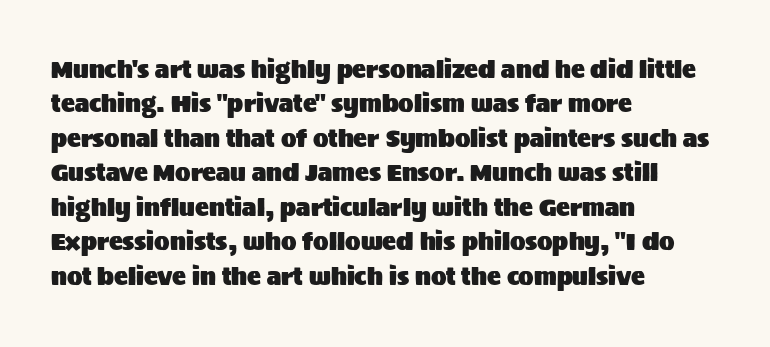
{"italic": "no", "underline": "no", "align": "left", "line_spacing": "normal", "line_spacing_ratio": 1.5, "letter_spacing": "normal", "letter_spacing_em": 0.0, "glyph_px": 23}
